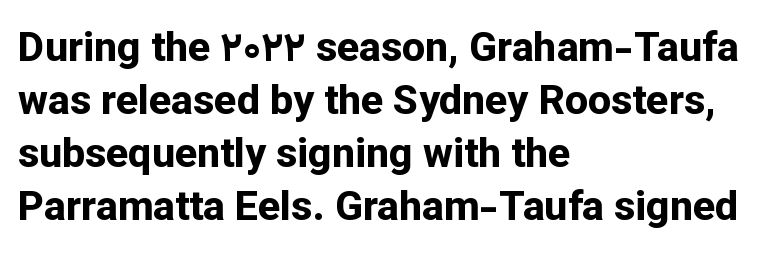
{"serif": "no", "italic": "no", "bold": "yes", "weight": "bold", "width": "normal", "stroke_contrast": "low", "x_height": "medium", "monospaced": "no", "underline": "no", "align": "left", "line_spacing": "normal", "line_spacing_ratio": 1.29, "letter_spacing": "normal", "letter_spacing_em": 0.0, "glyph_px": 41}
